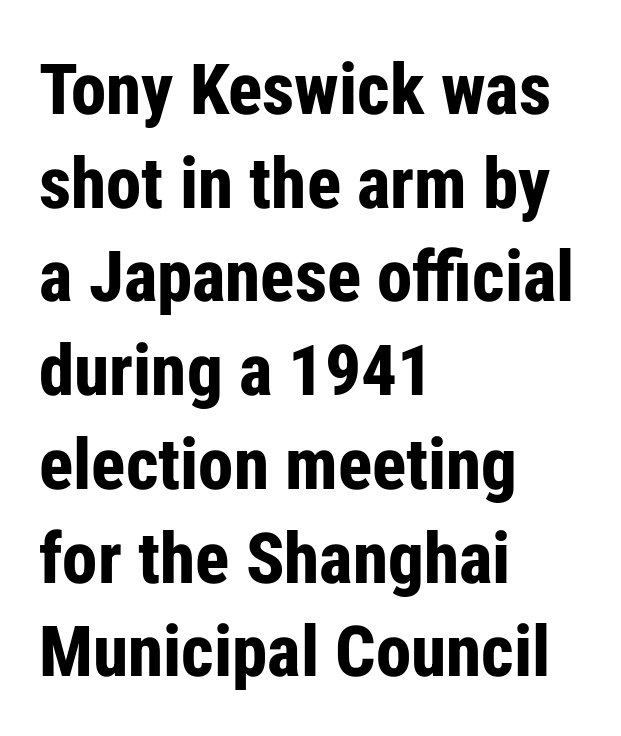
Q: Is the text bold? A: Yes.
Q: Is the text italic (slanted)? A: No, it is upright.
Q: Is the typeface a serif or a sans-serif typeface? A: Sans-serif.
Q: Is the text underlined? A: No.
Q: How is the paragraph aligned? A: Left-aligned.
Q: Is the spacing between letters normal or unusually wide? A: Normal.
Q: Is the spacing between lines tight, normal or loose? A: Normal.
Q: Width (condensed, normal, or wide)? A: Condensed.
Q: Stroke contrast? A: Low.
Q: x-height? A: Medium.
Q: Monospaced? A: No.
